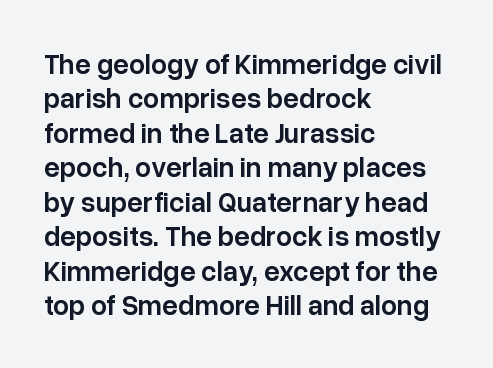
The image shows 28 px semibold sans-serif type, upright; set left-aligned, line spacing 1.23x, normal letter spacing, not underlined; low stroke contrast and a medium x-height.
